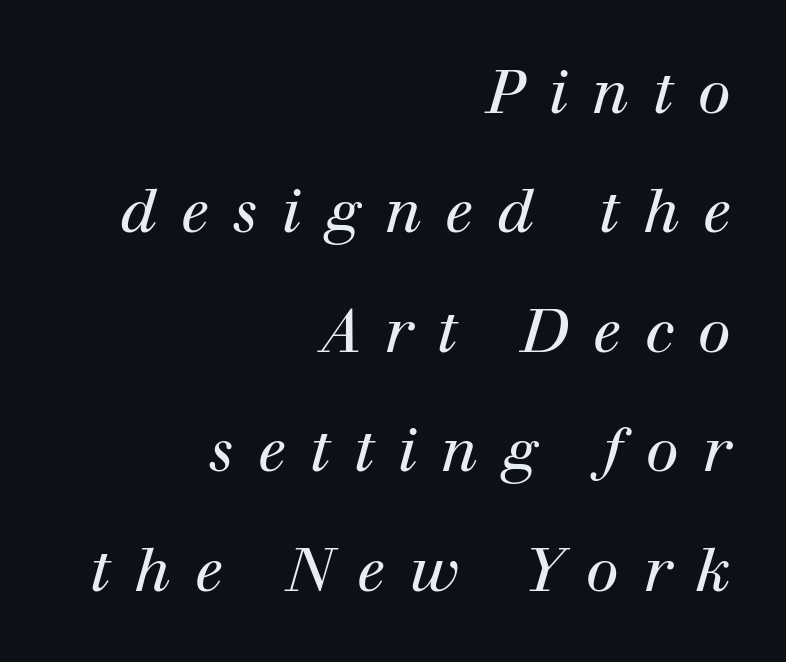
Q: Is the text bold? A: No.
Q: Is the text italic (slanted)? A: Yes, it leans right by about 12 degrees.
Q: Is the typeface a serif or a sans-serif typeface? A: Serif.
Q: Is the text underlined? A: No.
Q: How is the paragraph aligned? A: Right-aligned.
Q: Is the spacing between letters normal or unusually wide? A: Unusually wide.
Q: Is the spacing between lines tight, normal or loose? A: Loose.
Q: Width (condensed, normal, or wide)? A: Normal.
Q: Stroke contrast? A: High.
Q: x-height? A: Medium.
Q: Monospaced? A: No.
